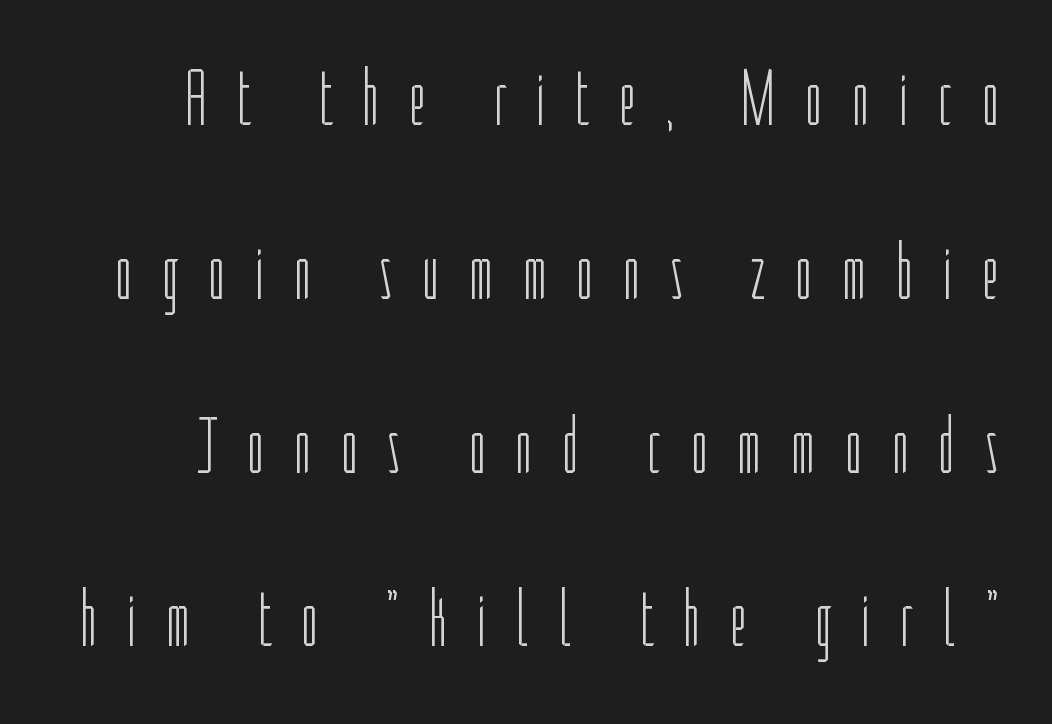
Do the characters align in a grid? No, the font is proportional. The letterforms stand isolated, each surrounded by extra space. Serif or sans? Sans — the stroke terminals are bare. Counters stay open thanks to moderate or lighter strokes.
